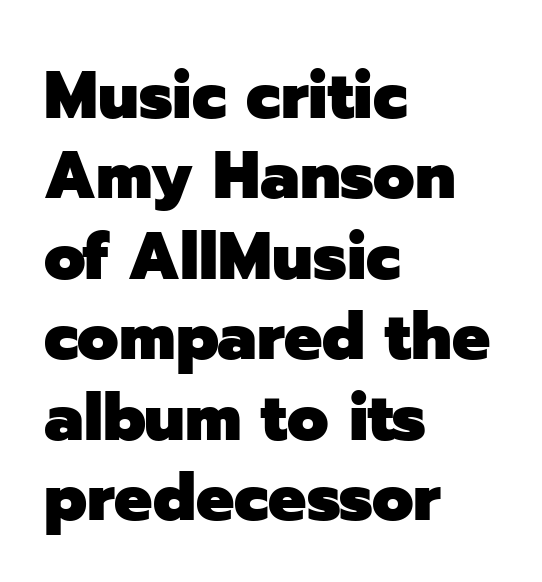
Q: Is the text bold? A: Yes.
Q: Is the text italic (slanted)? A: No, it is upright.
Q: Is the typeface a serif or a sans-serif typeface? A: Sans-serif.
Q: Is the text underlined? A: No.
Q: How is the paragraph aligned? A: Left-aligned.
Q: Is the spacing between letters normal or unusually wide? A: Normal.
Q: Width (condensed, normal, or wide)? A: Normal.
Q: Stroke contrast? A: Low.
Q: x-height? A: Medium.
Q: Monospaced? A: No.
